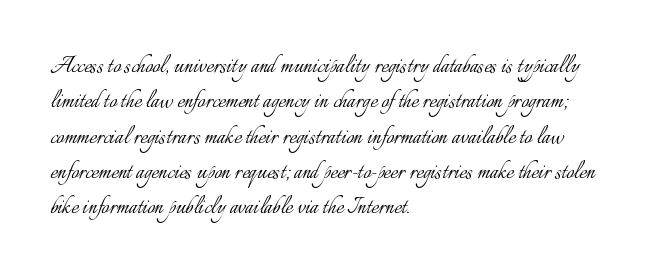
The image shows 27 px text type; set left-aligned, normal line spacing (1.31x), normal letter spacing, not underlined.
